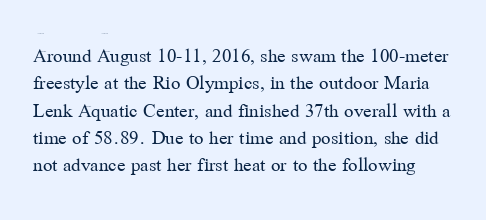
The font sits on the lighter half of the weight spectrum, regular included. Type without underlining. The horizontal fit of the characters is conventional and even. The type sits square on the baseline with zero lean. The lines sit at an ordinary, default distance from one another.
